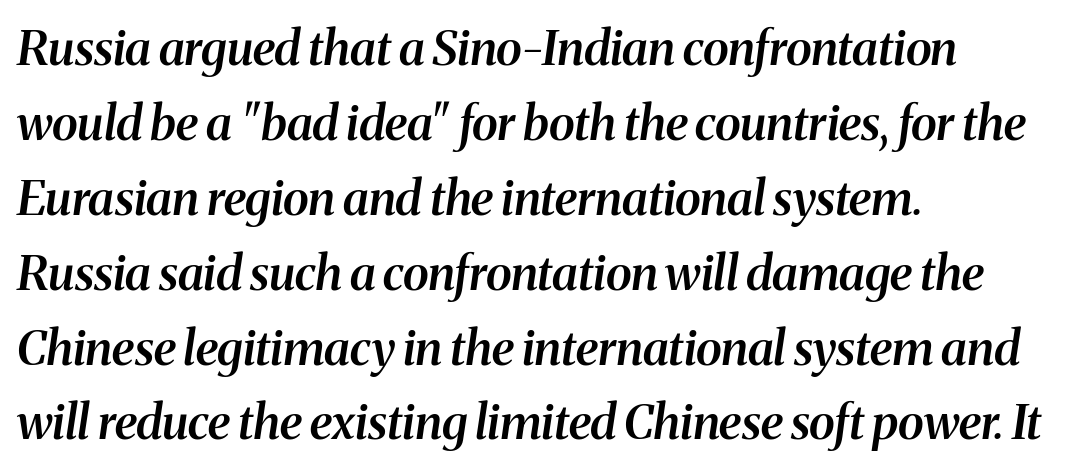
Left-aligned paragraph, ragged on the right. This block has exactly the height ordinary leading produces. This rendering leaves character spacing at its baseline value. The glyphs have the mass of a demibold cut, below bold. Would a proofreader flag this as italicized? Yes. A clean baseline with only descenders dipping below it.
